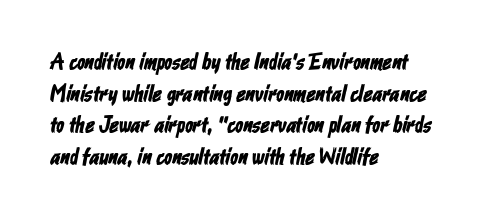
{"underline": "no", "align": "left", "line_spacing": "normal", "line_spacing_ratio": 1.38, "letter_spacing": "normal", "letter_spacing_em": 0.0, "glyph_px": 23}
